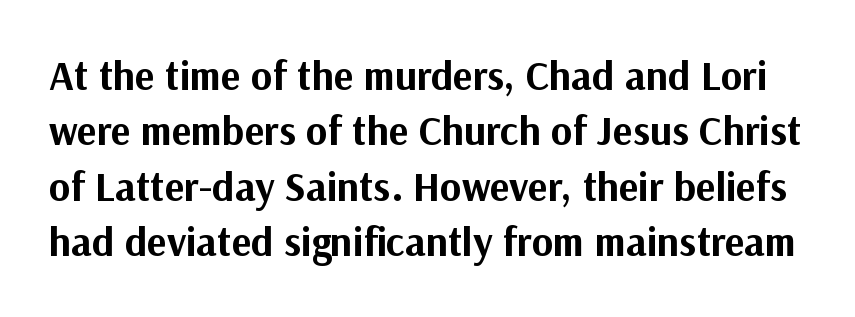
Q: Is the text bold? A: Yes.
Q: Is the text italic (slanted)? A: No, it is upright.
Q: Is the typeface a serif or a sans-serif typeface? A: Sans-serif.
Q: Is the text underlined? A: No.
Q: Is the spacing between letters normal or unusually wide? A: Normal.
Q: Is the spacing between lines tight, normal or loose? A: Normal.
Q: Width (condensed, normal, or wide)? A: Normal.
Q: Stroke contrast? A: Medium.
Q: x-height? A: Medium.
Q: Monospaced? A: No.
